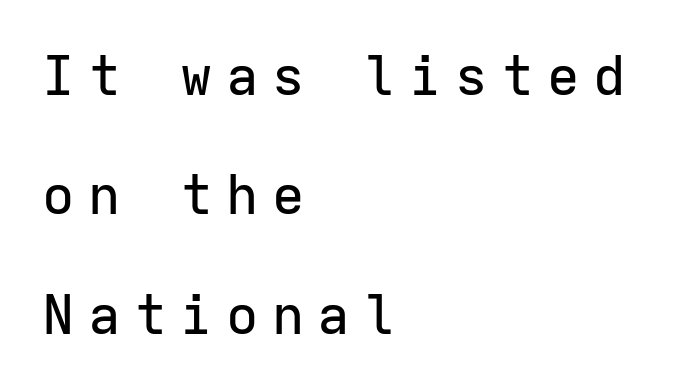
To sum up the face: it is a sans, with no serifs. Inter-character spacing is expanded well beyond the font's built-in metrics. Is this a fixed-width face? Yes — each glyph sits in an identical cell. Type without underlining. The letters stand straight up with perfectly vertical stems.
